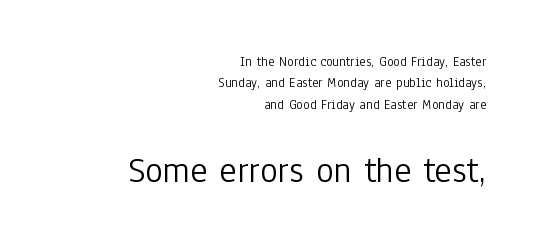
The composition opens small and finishes big. Quick note: underline off. Which margin do the lines hug? The right one — the left edge is uneven. The letters sit at their default tracking, neither squeezed nor spread.
